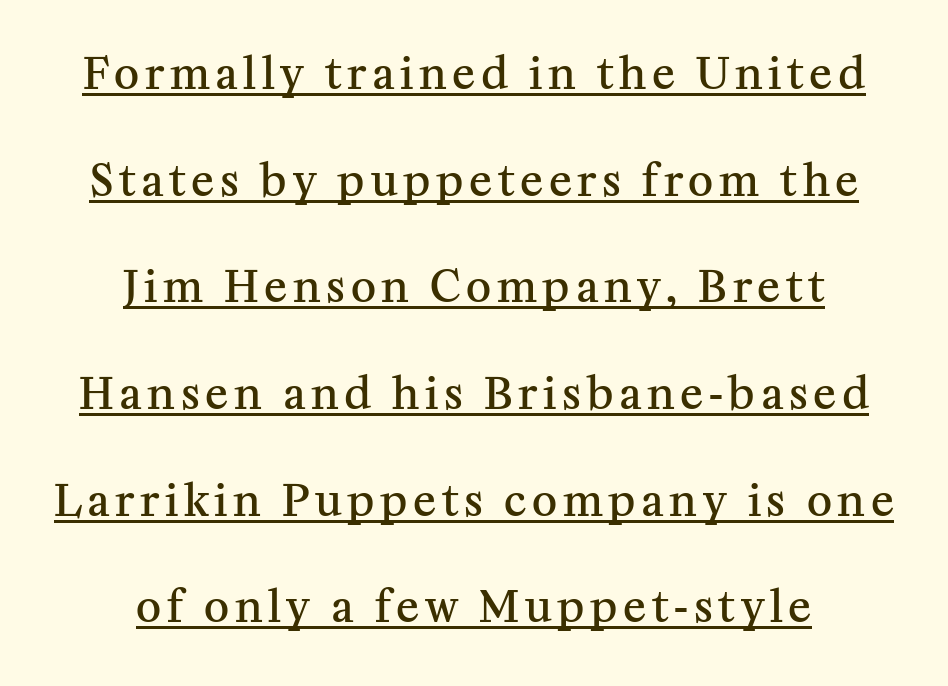
Weight check: semibold — heavier than regular, not quite bold. The lines in this sample share a center point and differ in where they start and stop. Underlining? Definitely there. The lettering stays uniformly vertical, giving the passage a roman look. The designer went with a serif here, giving each stem small feet. Proportional: the letters do not fall into vertical columns.
